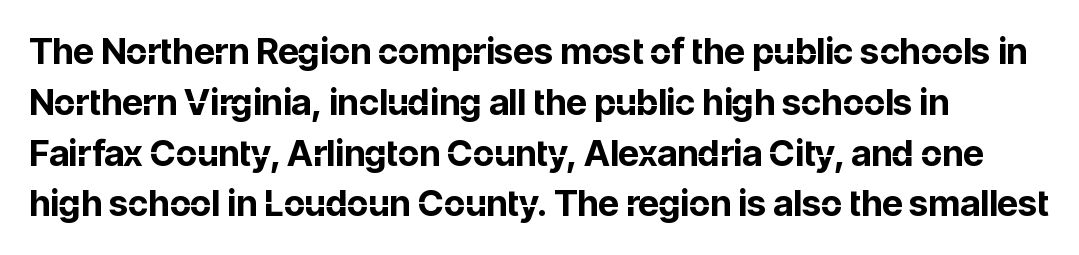
The image shows 36 px bold sans-serif type, upright; set normal line spacing (1.41x), normal letter spacing, not underlined; low stroke contrast and a medium x-height.
